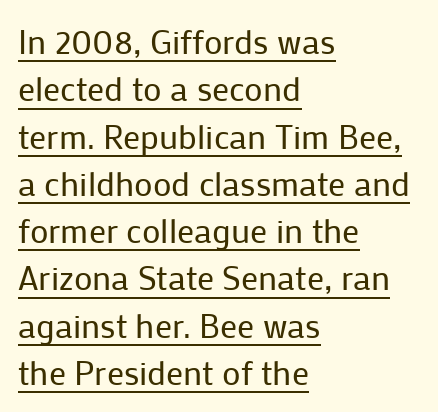
In designer terms, the underline attribute is active on this setting. Upright lettering throughout. The setting favours the left margin, as ordinary paragraphs usually do. Summary of weight: not heavy and not bold.
